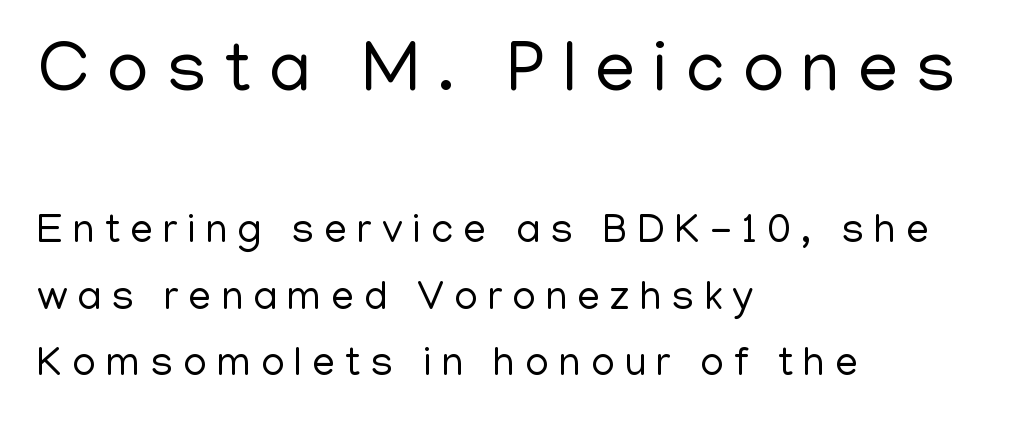
Q: Is the text bold? A: No.
Q: Is the text italic (slanted)? A: No, it is upright.
Q: Is the typeface a serif or a sans-serif typeface? A: Sans-serif.
Q: Is the text underlined? A: No.
Q: How is the paragraph aligned? A: Left-aligned.
Q: Is the spacing between letters normal or unusually wide? A: Unusually wide.
Q: Is the spacing between lines tight, normal or loose? A: Normal.
Q: Which block of text is set in a larger size, the first (top) or the second (bottom)? A: The first (top) one.
Q: Width (condensed, normal, or wide)? A: Normal.
Q: Stroke contrast? A: Low.
Q: x-height? A: Medium.
Q: Monospaced? A: No.
